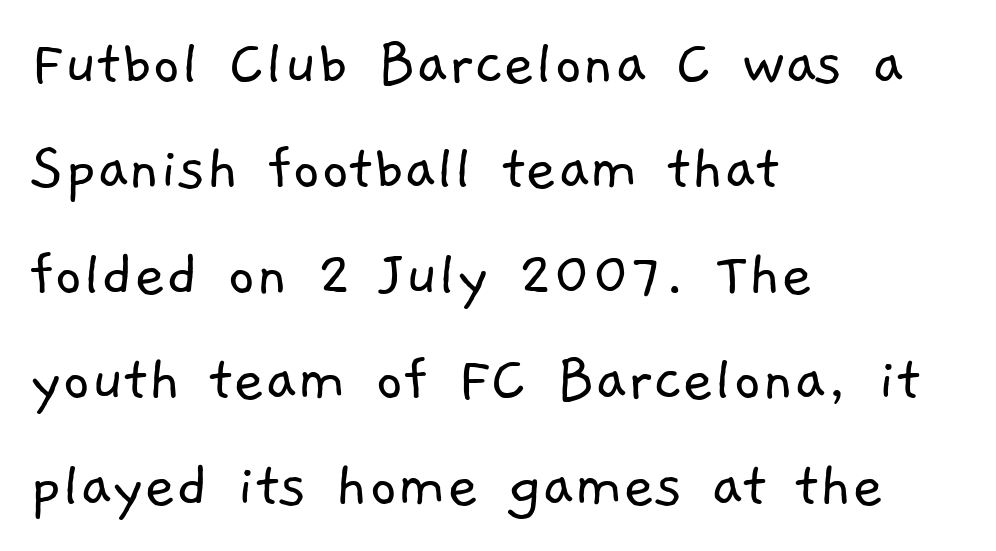
{"serif": "no", "bold": "no", "weight": "light", "width": "normal", "stroke_contrast": "low", "x_height": "medium", "monospaced": "no", "underline": "no", "align": "left", "line_spacing": "normal", "line_spacing_ratio": 1.55, "letter_spacing": "normal", "letter_spacing_em": 0.0, "glyph_px": 68}
